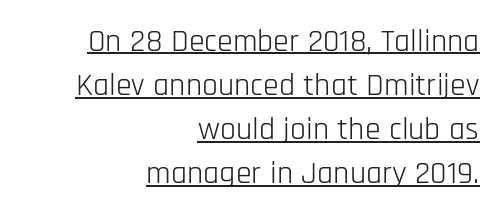
The typeface chosen for these lines omits serifs. The lettering holds an erect, upright posture throughout. The letterforms sit at book weight or below. If you measured baseline to baseline, you'd find a middling distance. The letters advance in unequal steps, a hallmark of proportional type. Students, observe the line beneath the letters — that is underlining.
